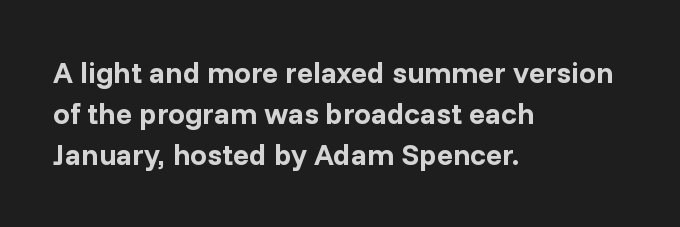
Nothing unusual about the tracking: characters are spaced as the font intends. The text was rendered using a sans face with plain stroke endings. Students, this is bold: see how much ink each stroke carries. The letters advance in unequal steps, a hallmark of proportional type. Line starts are locked; line ends wander. The passage shown stacks its lines at a standard gap.
